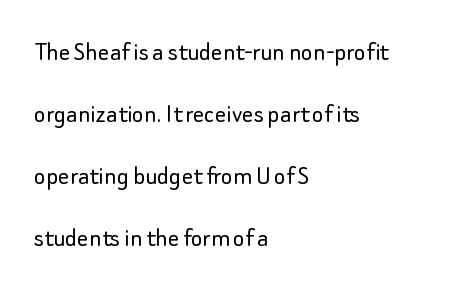
The image shows 28 px light sans-serif type, upright; set left-aligned, loose line spacing (2.22x), normal letter spacing, not underlined; low stroke contrast and a small x-height.
